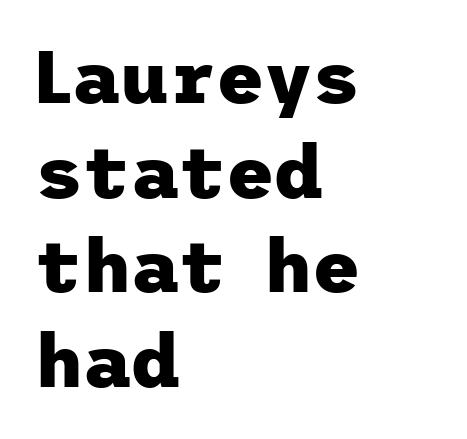
The image shows 74 px heavy sans-serif type, upright; set left-aligned, normal line spacing (1.28x), normal letter spacing, not underlined; low stroke contrast and a medium x-height.
